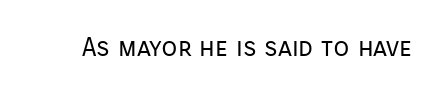
Q: Is the text bold? A: No.
Q: Is the text italic (slanted)? A: No, it is upright.
Q: Is the text underlined? A: No.
Q: Is the spacing between letters normal or unusually wide? A: Normal.
